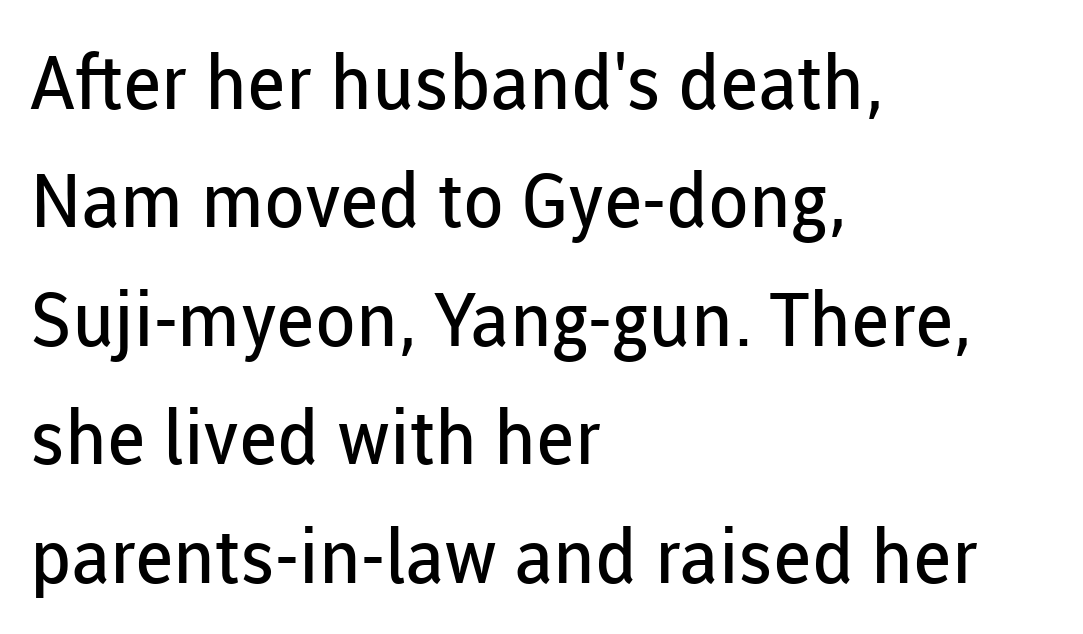
The image shows 75 px regular-weight sans-serif type, upright; set left-aligned, normal line spacing (1.58x), normal letter spacing, not underlined; low stroke contrast and a medium x-height.
